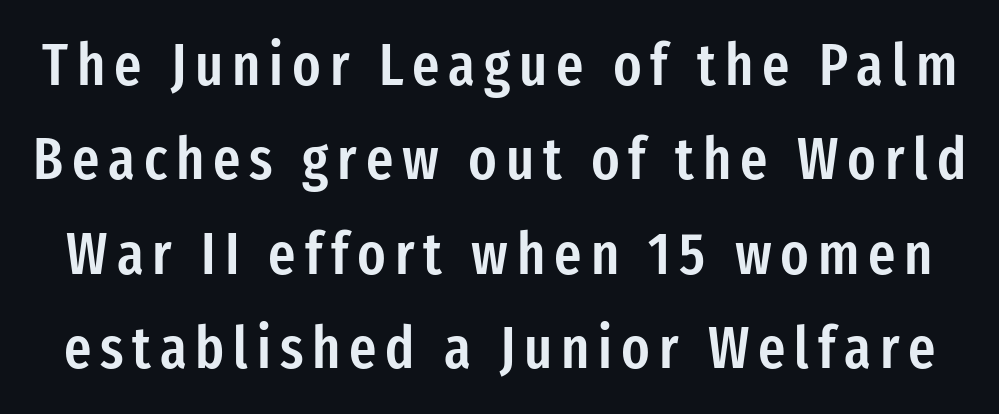
{"serif": "no", "italic": "no", "bold": "semi", "weight": "semibold", "width": "condensed", "stroke_contrast": "low", "x_height": "medium", "monospaced": "no", "underline": "no", "line_spacing": "normal", "line_spacing_ratio": 1.6, "glyph_px": 59}
